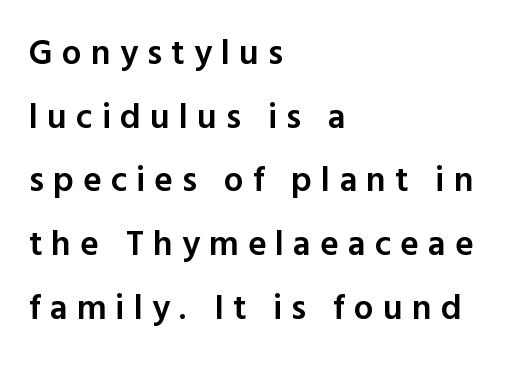
Line beginnings align vertically; line endings do not. Does the type have serifs? No, each stem ends abruptly. Looks like regular typesetting: each glyph gets only the width it needs. Letter spacing: wide. Lines of text with bare space underneath. The letters stand straight up with perfectly vertical stems.
